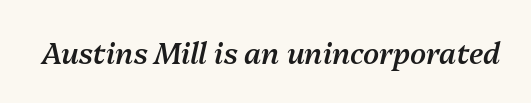
Q: Is the text bold? A: Semi-bold.
Q: Is the text italic (slanted)? A: Yes, it leans right by about 13 degrees.
Q: Is the text underlined? A: No.
Q: Is the spacing between letters normal or unusually wide? A: Normal.
Q: Width (condensed, normal, or wide)? A: Normal.
Q: Stroke contrast? A: Medium.
Q: x-height? A: Medium.
Q: Monospaced? A: No.
